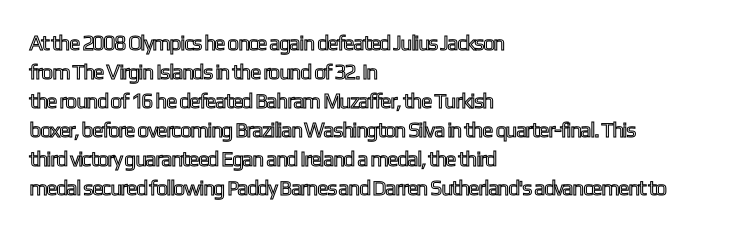
The image shows 21 px text type, upright; set left-aligned, normal line spacing (1.38x), normal letter spacing, not underlined.
